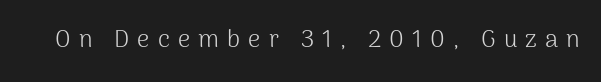
Q: Is the text bold? A: No.
Q: Is the text italic (slanted)? A: No, it is upright.
Q: Is the text underlined? A: No.
Q: Is the spacing between letters normal or unusually wide? A: Unusually wide.
